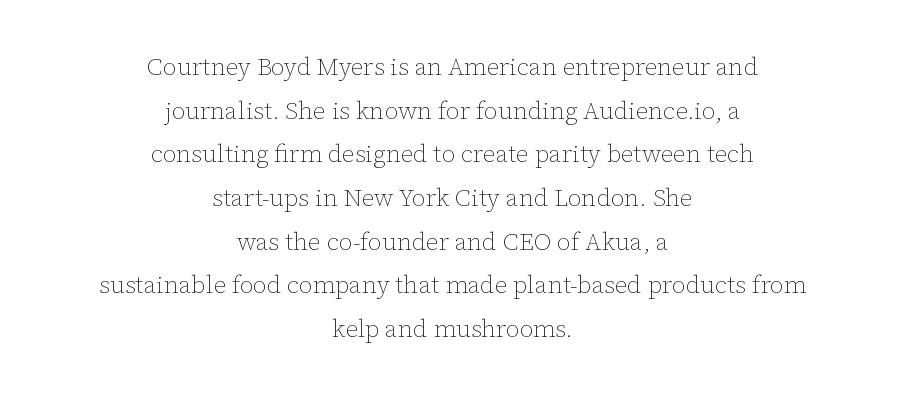
Glance below the letters and you will spot only blank space. Both edges are ragged and mirror each other, which tells us the setting is centered. The letters stand straight up with perfectly vertical stems. No extra tracking has been applied to these lines. No extra ink here — the face is not bold.
